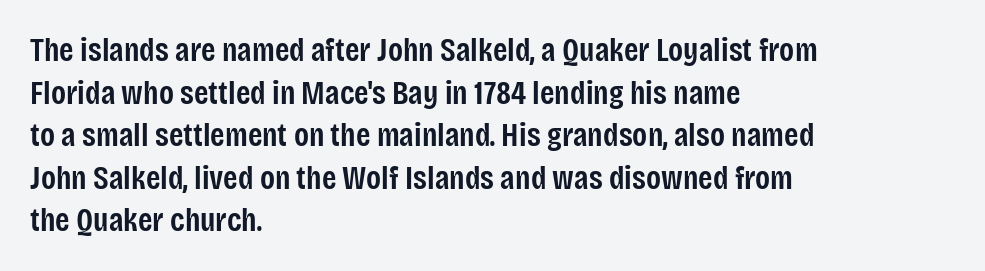
Q: Is the text bold? A: Semi-bold.
Q: Is the text italic (slanted)? A: No, it is upright.
Q: Is the typeface a serif or a sans-serif typeface? A: Sans-serif.
Q: Is the text underlined? A: No.
Q: How is the paragraph aligned? A: Left-aligned.
Q: Is the spacing between letters normal or unusually wide? A: Normal.
Q: Is the spacing between lines tight, normal or loose? A: Normal.
Q: Width (condensed, normal, or wide)? A: Condensed.
Q: Stroke contrast? A: Low.
Q: x-height? A: Large.
Q: Monospaced? A: No.
